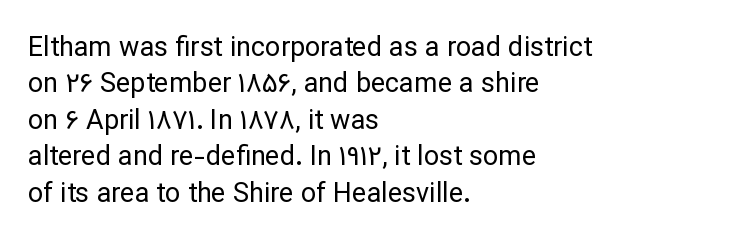
Upright lettering throughout. Reading down the column, the eye jumps a familiar distance to each next line. The typesetting does not lean heavy: it is not bold. Horizontal alignment here is leftward, the default for most running prose. The space directly below the letters is spotless. Glyph-to-glyph distance matches everyday printed text.
